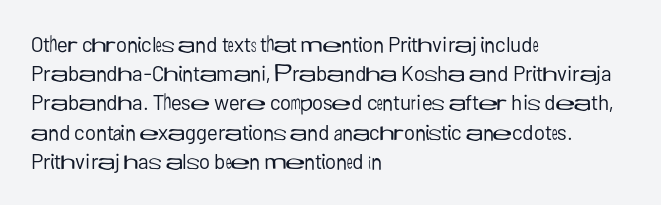
The image shows 21 px text type, upright; set left-aligned, normal line spacing (1.39x), normal letter spacing, not underlined.
